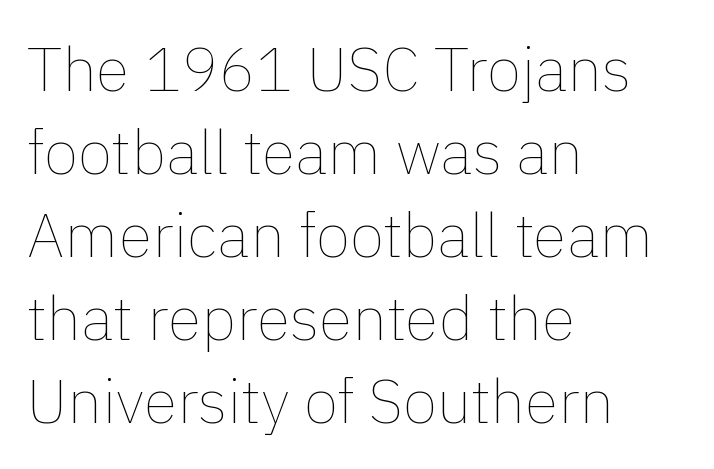
{"italic": "no", "bold": "no", "weight": "thin", "width": "normal", "x_height": "medium", "monospaced": "no", "underline": "no", "align": "left", "line_spacing": "normal", "line_spacing_ratio": 1.34, "letter_spacing": "normal", "letter_spacing_em": 0.0, "glyph_px": 62}
